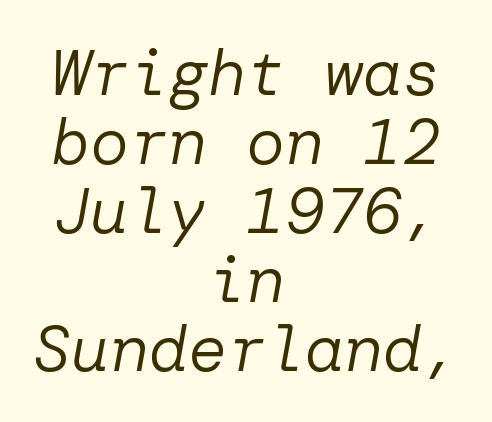
Horizontal alignment here is central, giving a formal, balanced look. The passage shown stacks its lines with hardly any gap. Beneath every word, the page is bare. How are the letters spaced? Ordinarily, with no added tracking. Stems here are at most as thick as an everyday book face.
